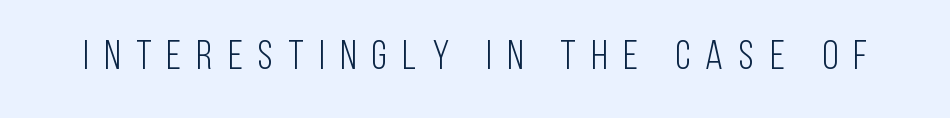
Q: Is the text bold? A: No.
Q: Is the text italic (slanted)? A: No, it is upright.
Q: Is the typeface a serif or a sans-serif typeface? A: Sans-serif.
Q: Is the text underlined? A: No.
Q: Is the spacing between letters normal or unusually wide? A: Unusually wide.
Q: Width (condensed, normal, or wide)? A: Condensed.
Q: Stroke contrast? A: Low.
Q: x-height? A: Large.
Q: Monospaced? A: No.
